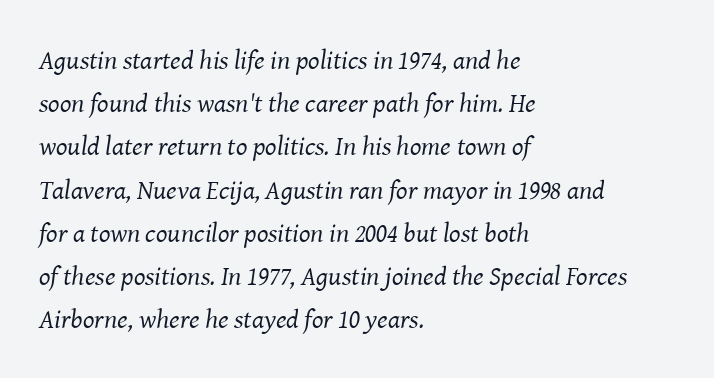
{"italic": "yes", "lean": "right", "slant_degrees": 8, "bold": "no", "underline": "no", "align": "left", "line_spacing": "normal", "line_spacing_ratio": 1.6, "letter_spacing": "normal", "letter_spacing_em": 0.0, "glyph_px": 27}
